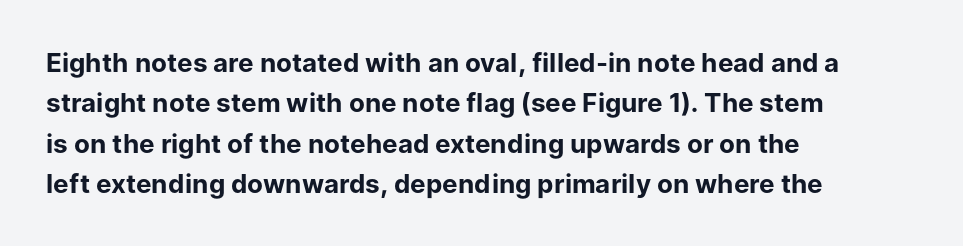
The image shows 26 px bold type, upright; set left-aligned, normal line spacing (1.55x), normal letter spacing, not underlined.
